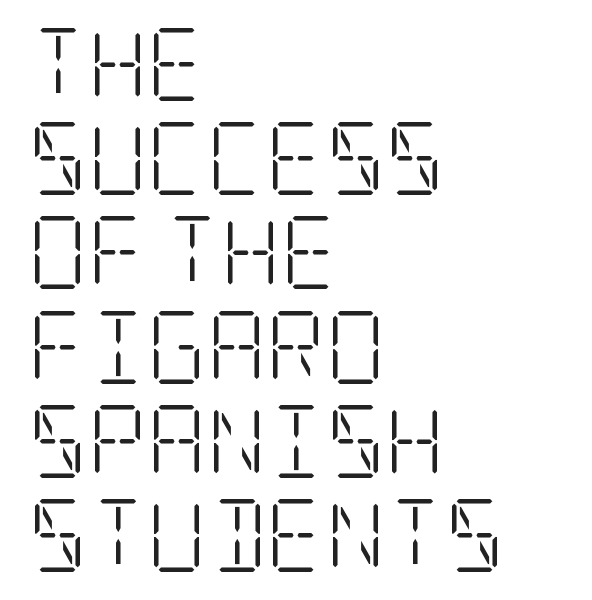
Q: Is the text bold? A: No.
Q: Is the text italic (slanted)? A: No, it is upright.
Q: Is the typeface a serif or a sans-serif typeface? A: Serif.
Q: Is the text underlined? A: No.
Q: How is the paragraph aligned? A: Left-aligned.
Q: Is the spacing between letters normal or unusually wide? A: Normal.
Q: Is the spacing between lines tight, normal or loose? A: Normal.
Q: Width (condensed, normal, or wide)? A: Condensed.
Q: Stroke contrast? A: Low.
Q: x-height? A: Large.
